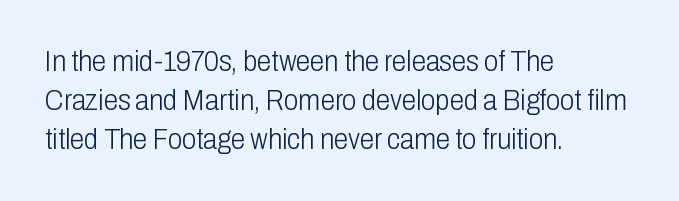
Compared with a typical body face, this is equally light or lighter still. Each row of text sits above clean, open space. This sample has the flowing, uneven cadence of proportional lettering. Nope, no serifs anywhere on these letters. Reading down the block, your eye returns to a fixed left position each line.
